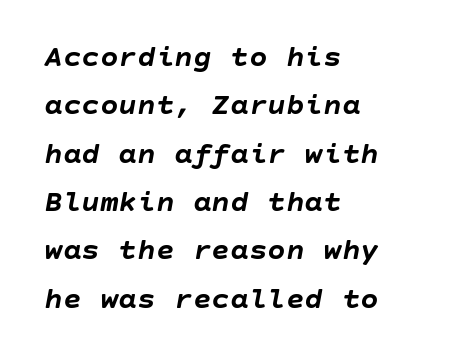
{"italic": "yes", "lean": "right", "slant_degrees": 10, "bold": "yes", "weight": "semibold", "width": "normal", "stroke_contrast": "low", "x_height": "large", "underline": "no", "align": "left", "line_spacing": "normal", "line_spacing_ratio": 1.56, "letter_spacing": "normal", "letter_spacing_em": 0.0, "glyph_px": 31}
